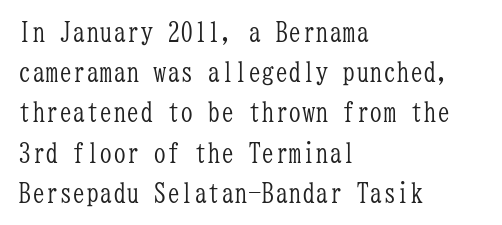
The image shows 27 px text type, upright; set left-aligned, normal line spacing (1.49x), normal letter spacing, not underlined.
